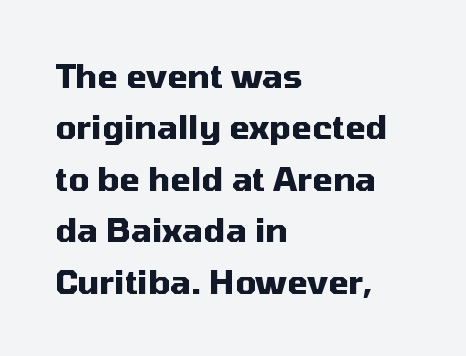
Q: Is the text bold? A: Yes.
Q: Is the text italic (slanted)? A: No, it is upright.
Q: Is the typeface a serif or a sans-serif typeface? A: Sans-serif.
Q: Is the text underlined? A: No.
Q: How is the paragraph aligned? A: Left-aligned.
Q: Is the spacing between letters normal or unusually wide? A: Normal.
Q: Is the spacing between lines tight, normal or loose? A: Normal.
Q: Width (condensed, normal, or wide)? A: Normal.
Q: Stroke contrast? A: Medium.
Q: x-height? A: Medium.
Q: Monospaced? A: No.
